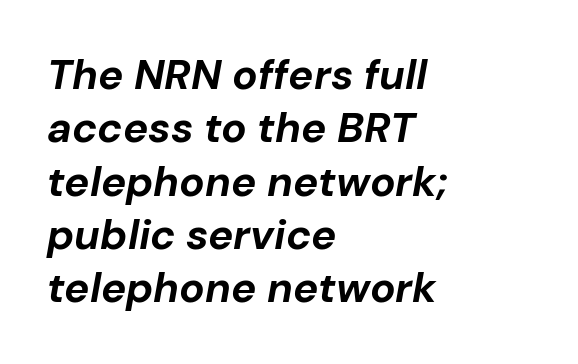
Q: Is the text bold? A: Yes.
Q: Is the text italic (slanted)? A: Yes, it leans right by about 10 degrees.
Q: Is the text underlined? A: No.
Q: How is the paragraph aligned? A: Left-aligned.
Q: Is the spacing between letters normal or unusually wide? A: Normal.
Q: Is the spacing between lines tight, normal or loose? A: Normal.
Q: Width (condensed, normal, or wide)? A: Normal.
Q: Stroke contrast? A: Low.
Q: x-height? A: Medium.
Q: Monospaced? A: No.
